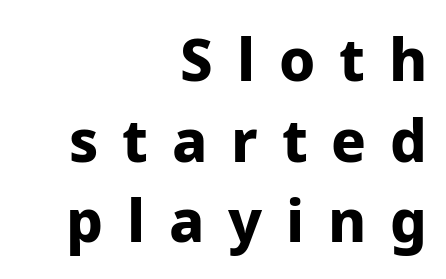
Is the letter spacing exaggerated? Yes — the characters are pushed far apart. A normal amount of white space separates one row of letters from the next. This rendering uses right alignment, leaving the left contour irregular. Each letter keeps its own natural width here, so spacing adapts to shape.
